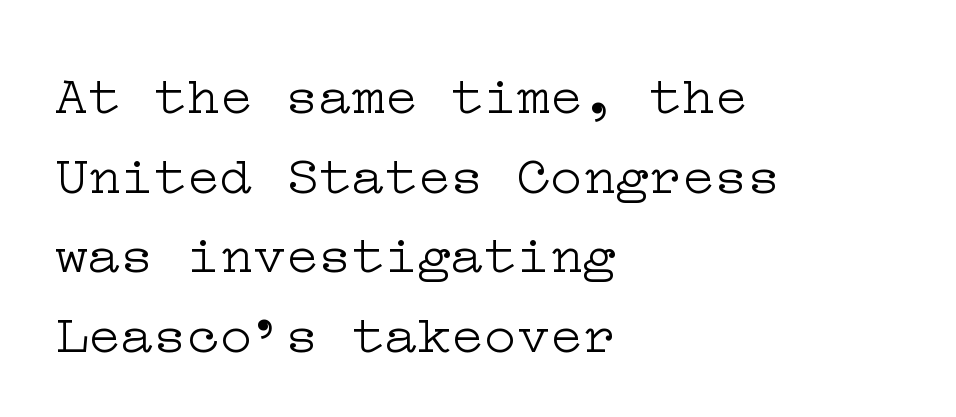
Q: Is the text bold? A: No.
Q: Is the text italic (slanted)? A: No, it is upright.
Q: Is the typeface a serif or a sans-serif typeface? A: Serif.
Q: Is the text underlined? A: No.
Q: How is the paragraph aligned? A: Left-aligned.
Q: Is the spacing between letters normal or unusually wide? A: Normal.
Q: Is the spacing between lines tight, normal or loose? A: Normal.
Q: Width (condensed, normal, or wide)? A: Wide.
Q: Stroke contrast? A: Low.
Q: x-height? A: Medium.
